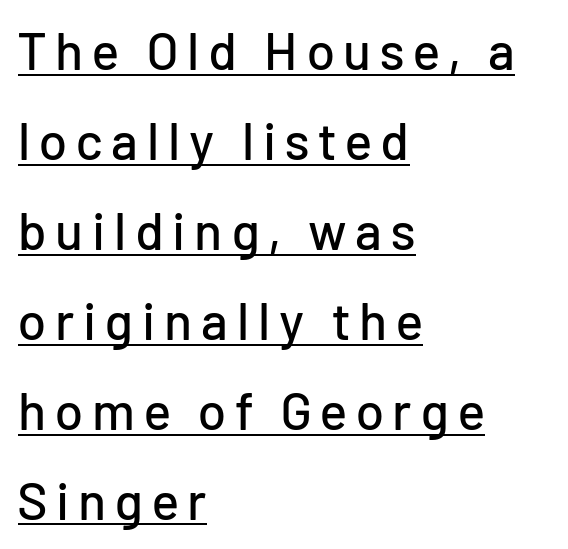
In CSS terms this would be text-align: left. A typesetter would call this proportional, since set widths differ per character. Looks like someone drew a line under every word here. The specimen reads as upright at a glance. Nothing sits at the stroke ends, so this counts as sans-serif.
